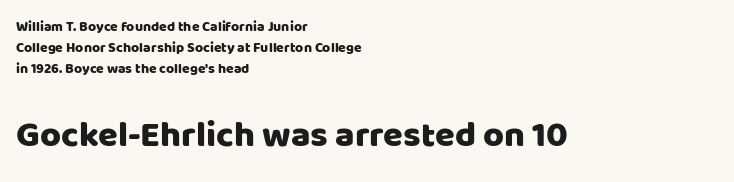
{"serif": "no", "italic": "no", "width": "normal", "stroke_contrast": "low", "x_height": "large", "monospaced": "no", "underline": "no", "align": "left", "line_spacing": "normal", "line_spacing_ratio": 1.5, "letter_spacing": "normal", "letter_spacing_em": 0.0, "larger_block": "second", "size_ratio": 2.57, "glyph_px": 36}
